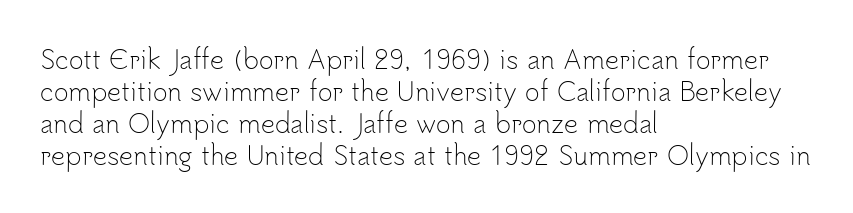
Glance below the letters and you will spot only blank space. The weight tops out at a normal text grade. Teacher's note: observe the even left margin — that is flush-left alignment. Interline gaps are of average width in this sample. In terms of posture, this sample is upright.
